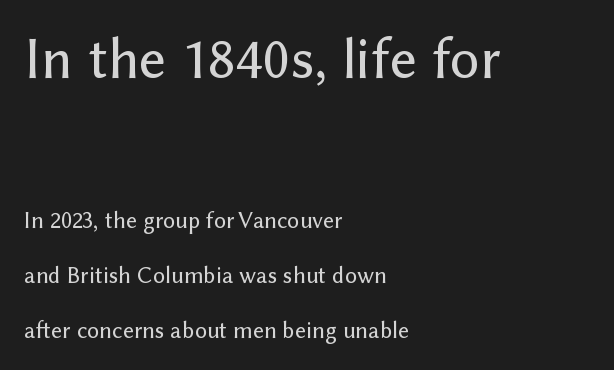
Q: Is the text italic (slanted)? A: No, it is upright.
Q: Is the typeface a serif or a sans-serif typeface? A: Sans-serif.
Q: Is the text underlined? A: No.
Q: How is the paragraph aligned? A: Left-aligned.
Q: Is the spacing between letters normal or unusually wide? A: Normal.
Q: Is the spacing between lines tight, normal or loose? A: Loose.
Q: Which block of text is set in a larger size, the first (top) or the second (bottom)? A: The first (top) one.
Q: Width (condensed, normal, or wide)? A: Normal.
Q: Stroke contrast? A: Low.
Q: x-height? A: Medium.
Q: Monospaced? A: No.
